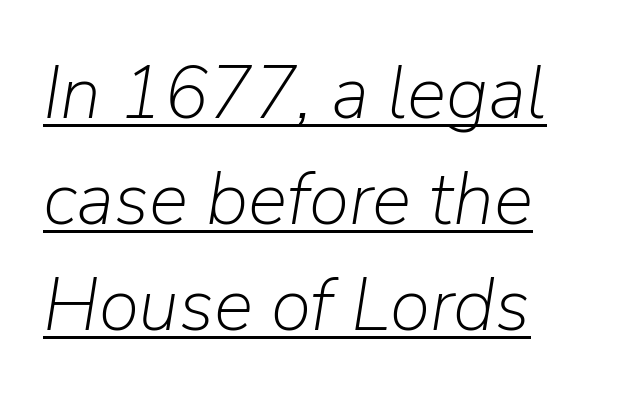
{"italic": "yes", "lean": "right", "slant_degrees": 9, "bold": "no", "weight": "light", "width": "normal", "stroke_contrast": "low", "x_height": "medium", "monospaced": "no", "underline": "yes", "line_spacing": "normal", "line_spacing_ratio": 1.43, "letter_spacing": "normal", "letter_spacing_em": 0.0, "glyph_px": 74}
